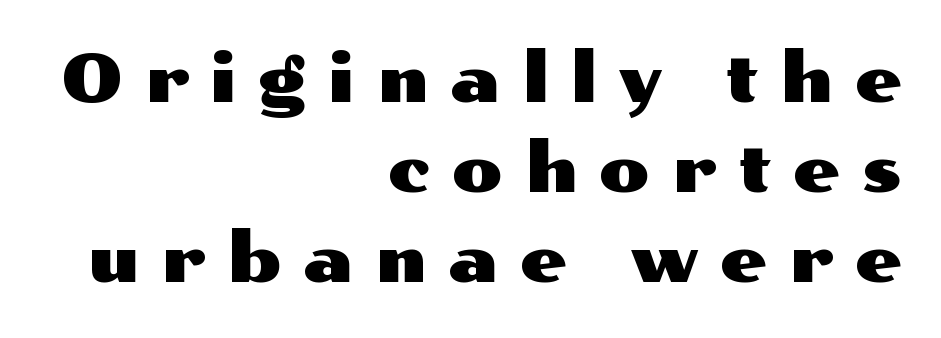
Q: Is the text italic (slanted)? A: No, it is upright.
Q: Is the typeface a serif or a sans-serif typeface? A: Sans-serif.
Q: Is the text underlined? A: No.
Q: How is the paragraph aligned? A: Right-aligned.
Q: Is the spacing between letters normal or unusually wide? A: Unusually wide.
Q: Is the spacing between lines tight, normal or loose? A: Normal.
Q: Width (condensed, normal, or wide)? A: Wide.
Q: Stroke contrast? A: Medium.
Q: x-height? A: Medium.
Q: Monospaced? A: No.
